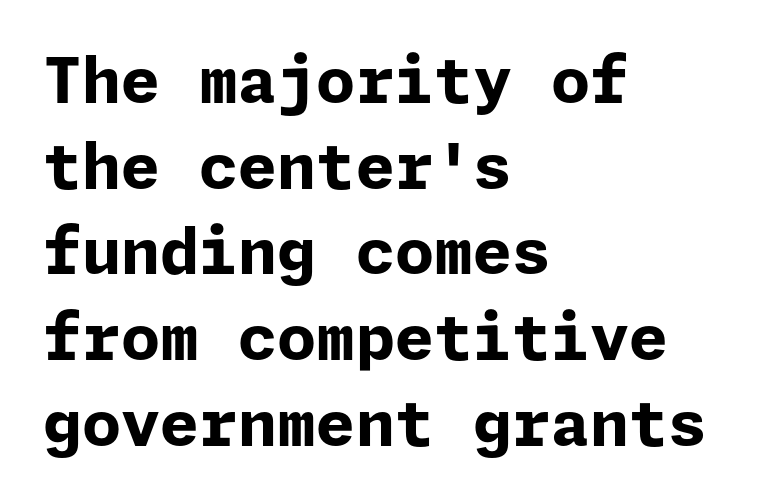
Q: Is the text bold? A: Yes.
Q: Is the text italic (slanted)? A: No, it is upright.
Q: Is the typeface a serif or a sans-serif typeface? A: Sans-serif.
Q: Is the text underlined? A: No.
Q: How is the paragraph aligned? A: Left-aligned.
Q: Is the spacing between letters normal or unusually wide? A: Normal.
Q: Is the spacing between lines tight, normal or loose? A: Normal.
Q: Width (condensed, normal, or wide)? A: Normal.
Q: Stroke contrast? A: Low.
Q: x-height? A: Medium.
